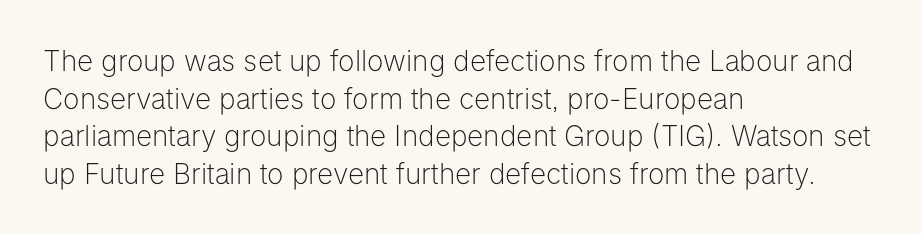
{"serif": "no", "italic": "no", "bold": "no", "weight": "light", "width": "normal", "stroke_contrast": "low", "x_height": "medium", "monospaced": "no", "underline": "no", "align": "left", "line_spacing": "normal", "line_spacing_ratio": 1.34, "letter_spacing": "normal", "letter_spacing_em": 0.0, "glyph_px": 28}
